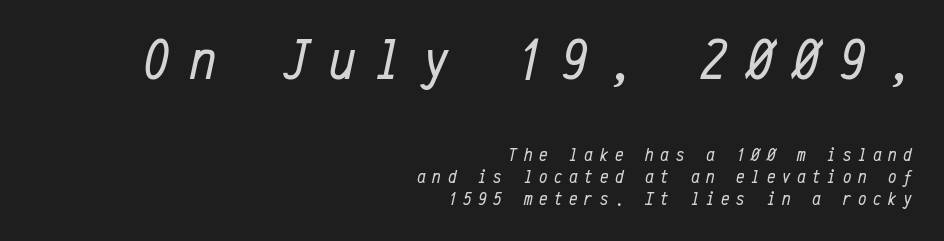
The letterforms stand isolated, each surrounded by extra space. Posture: slanted. The earlier block is typeset at a bigger size than the later block. Horizontal alignment here is rightward, an uncommon choice for prose.
